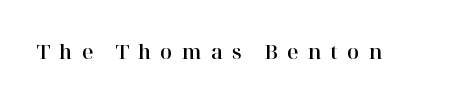
The image shows 20 px text type, upright; set unusually wide letter spacing (+0.45 em), not underlined.
